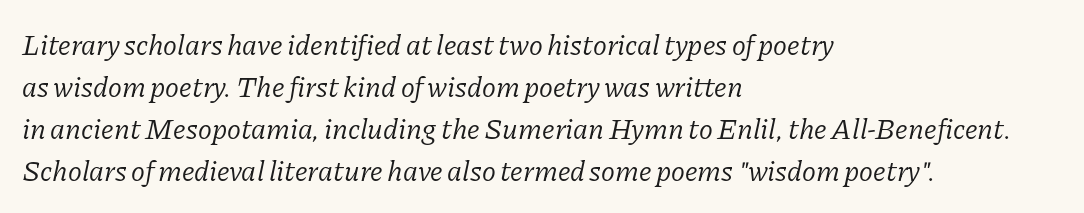
The image shows 29 px light serif type, italic (leaning right); set left-aligned, normal line spacing (1.45x), normal letter spacing, not underlined; low stroke contrast and a medium x-height.
